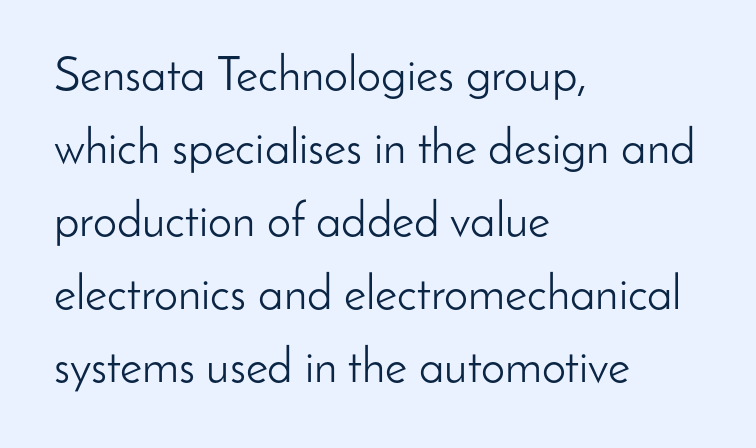
Q: Is the text bold? A: No.
Q: Is the text italic (slanted)? A: No, it is upright.
Q: Is the typeface a serif or a sans-serif typeface? A: Sans-serif.
Q: Is the text underlined? A: No.
Q: How is the paragraph aligned? A: Left-aligned.
Q: Is the spacing between letters normal or unusually wide? A: Normal.
Q: Is the spacing between lines tight, normal or loose? A: Normal.
Q: Width (condensed, normal, or wide)? A: Normal.
Q: Stroke contrast? A: Low.
Q: x-height? A: Small.
Q: Monospaced? A: No.
